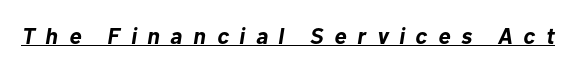
{"italic": "yes", "lean": "right", "slant_degrees": 10, "bold": "yes", "underline": "yes", "letter_spacing": "wide", "letter_spacing_em": 0.47, "glyph_px": 23}
